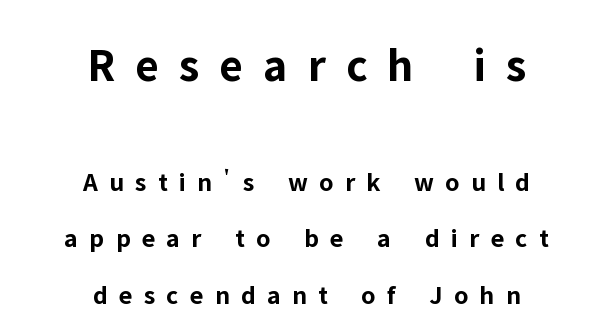
Ascenders rise straight up at ninety degrees. The type family on display is of the sans-serif kind. The block sitting higher on the canvas is the one with enlarged characters. This rendering uses center alignment, leaving both contours irregular but symmetric.
